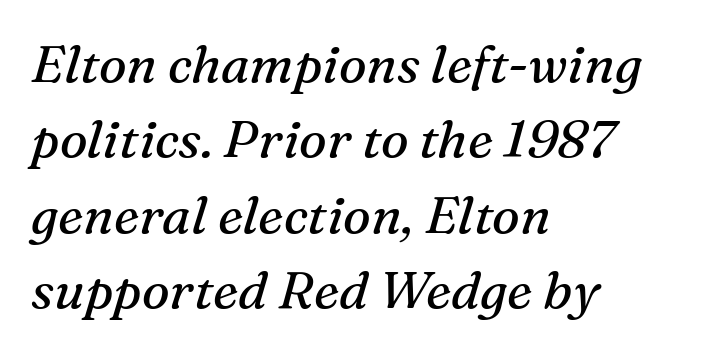
{"serif": "yes", "italic": "yes", "lean": "right", "slant_degrees": 16, "bold": "no", "weight": "regular", "width": "normal", "stroke_contrast": "medium", "x_height": "medium", "monospaced": "no", "underline": "no", "align": "left", "line_spacing": "normal", "line_spacing_ratio": 1.45, "letter_spacing": "normal", "letter_spacing_em": 0.0, "glyph_px": 52}
